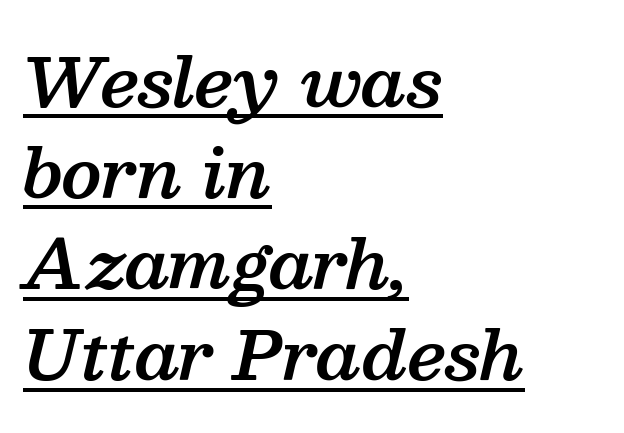
The image shows 67 px semibold serif type, italic (leaning right); set left-aligned, normal line spacing (1.36x), normal letter spacing, underlined; medium stroke contrast and a medium x-height.
